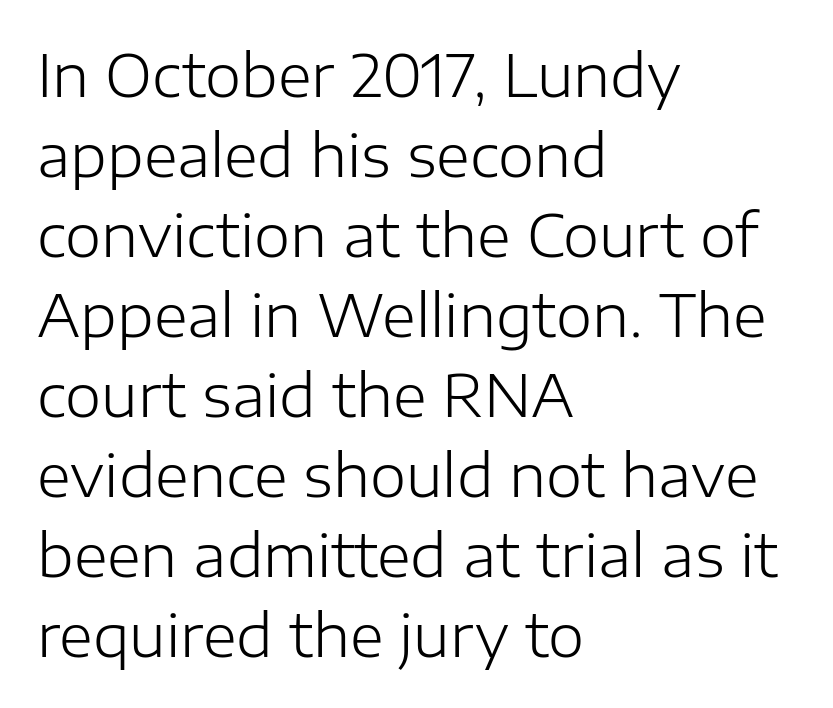
{"serif": "no", "italic": "no", "bold": "no", "weight": "light", "width": "normal", "stroke_contrast": "low", "x_height": "medium", "monospaced": "no", "underline": "no", "align": "left", "line_spacing": "normal", "line_spacing_ratio": 1.38, "letter_spacing": "normal", "letter_spacing_em": 0.0, "glyph_px": 58}
